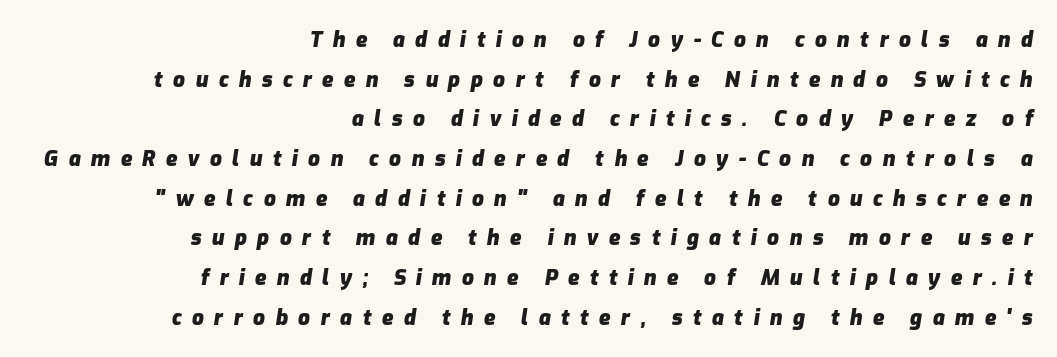
Q: Is the text bold? A: Yes.
Q: Is the text italic (slanted)? A: Yes, it leans right by about 9 degrees.
Q: Is the text underlined? A: No.
Q: How is the paragraph aligned? A: Right-aligned.
Q: Is the spacing between letters normal or unusually wide? A: Unusually wide.
